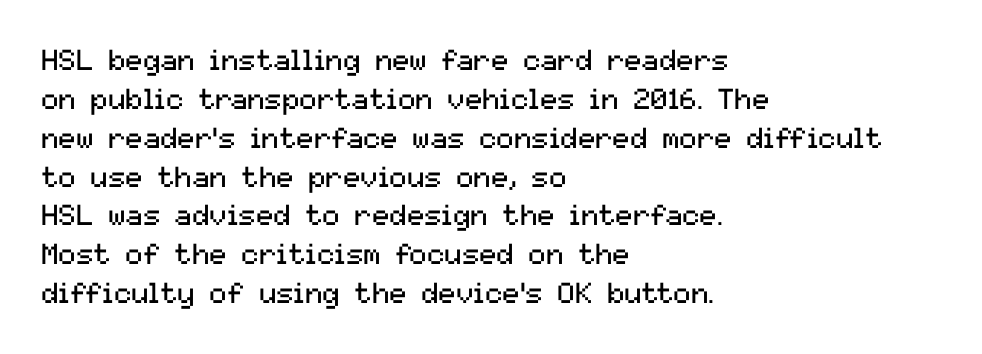
The image shows 29 px regular-weight sans-serif type, upright; set left-aligned, normal line spacing (1.34x), normal letter spacing, not underlined; medium stroke contrast and a medium x-height.
